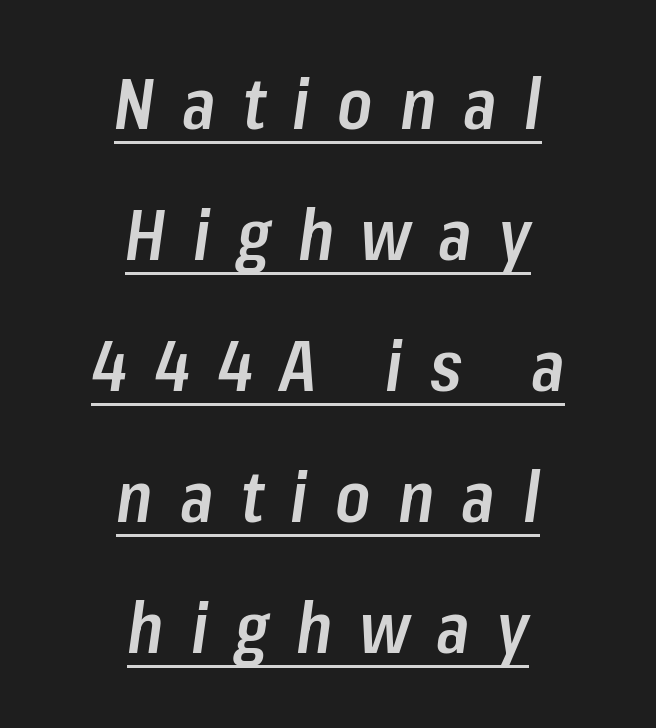
Q: Is the text bold? A: Semi-bold.
Q: Is the text italic (slanted)? A: Yes, it leans right by about 8 degrees.
Q: Is the text underlined? A: Yes.
Q: How is the paragraph aligned? A: Centered.
Q: Is the spacing between letters normal or unusually wide? A: Unusually wide.
Q: Width (condensed, normal, or wide)? A: Condensed.
Q: Stroke contrast? A: Low.
Q: x-height? A: Medium.
Q: Monospaced? A: No.
